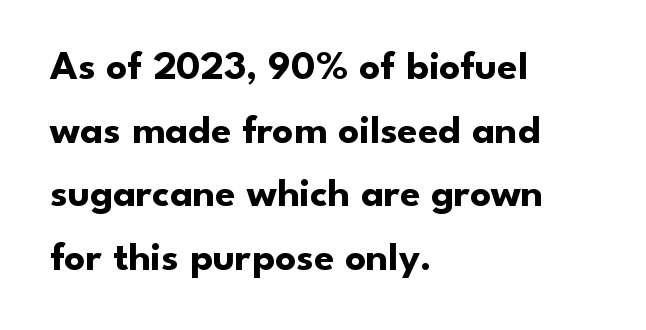
Q: Is the text bold? A: Yes.
Q: Is the text italic (slanted)? A: No, it is upright.
Q: Is the typeface a serif or a sans-serif typeface? A: Sans-serif.
Q: Is the text underlined? A: No.
Q: How is the paragraph aligned? A: Left-aligned.
Q: Is the spacing between letters normal or unusually wide? A: Normal.
Q: Is the spacing between lines tight, normal or loose? A: Normal.
Q: Width (condensed, normal, or wide)? A: Normal.
Q: Stroke contrast? A: Low.
Q: x-height? A: Small.
Q: Monospaced? A: No.
